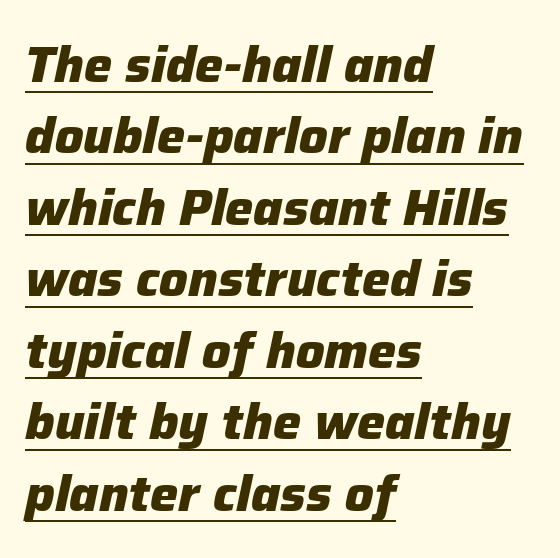
{"italic": "yes", "lean": "right", "slant_degrees": 12, "bold": "yes", "weight": "heavy", "width": "normal", "stroke_contrast": "low", "x_height": "medium", "monospaced": "no", "underline": "yes", "align": "left", "line_spacing": "normal", "line_spacing_ratio": 1.43, "letter_spacing": "normal", "letter_spacing_em": 0.0, "glyph_px": 50}
